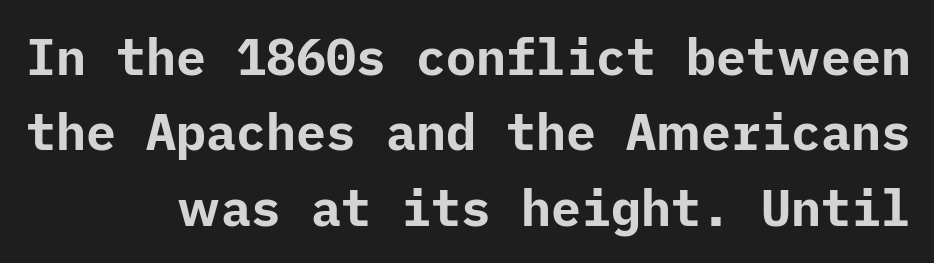
{"serif": "no", "italic": "no", "bold": "yes", "weight": "bold", "width": "normal", "stroke_contrast": "low", "x_height": "medium", "underline": "no", "line_spacing": "normal", "line_spacing_ratio": 1.51, "letter_spacing": "normal", "letter_spacing_em": 0.0, "glyph_px": 50}
